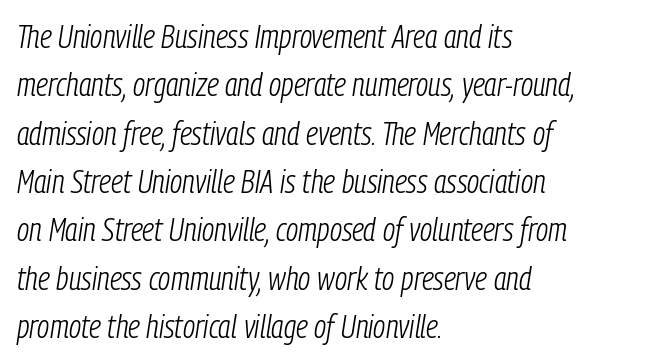
{"italic": "yes", "lean": "right", "slant_degrees": 9, "bold": "no", "weight": "light", "width": "condensed", "stroke_contrast": "low", "x_height": "medium", "monospaced": "no", "underline": "no", "align": "left", "line_spacing": "normal", "line_spacing_ratio": 1.51, "letter_spacing": "normal", "letter_spacing_em": 0.0, "glyph_px": 32}
